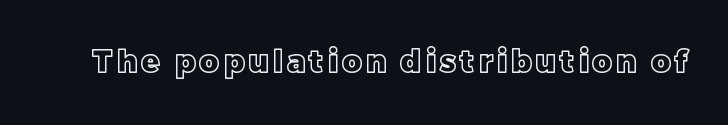
Q: Is the text italic (slanted)? A: No, it is upright.
Q: Is the text underlined? A: No.
Q: Width (condensed, normal, or wide)? A: Normal.
Q: x-height? A: Large.
Q: Monospaced? A: No.
